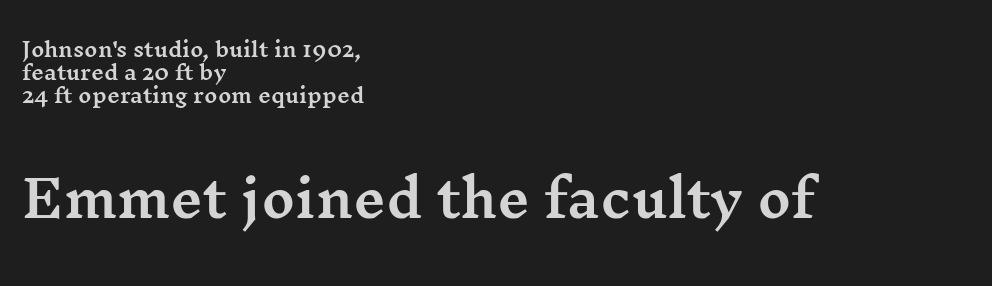
Q: Is the text italic (slanted)? A: No, it is upright.
Q: Is the typeface a serif or a sans-serif typeface? A: Serif.
Q: Is the text underlined? A: No.
Q: How is the paragraph aligned? A: Left-aligned.
Q: Is the spacing between letters normal or unusually wide? A: Normal.
Q: Is the spacing between lines tight, normal or loose? A: Tight.
Q: Which block of text is set in a larger size, the first (top) or the second (bottom)? A: The second (bottom) one.
Q: Width (condensed, normal, or wide)? A: Wide.
Q: Stroke contrast? A: Medium.
Q: x-height? A: Medium.
Q: Monospaced? A: No.
